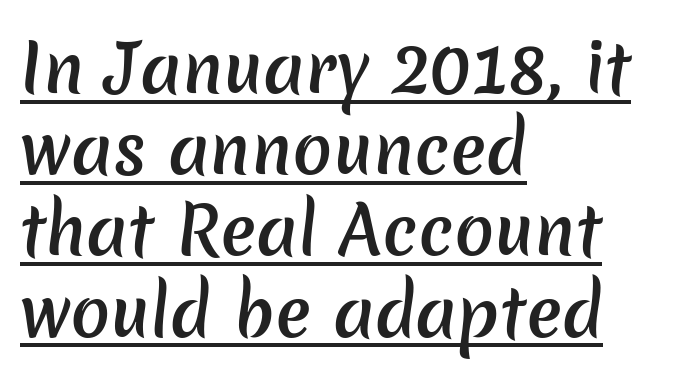
The image shows 66 px semibold sans-serif type; set left-aligned, line spacing 1.23x, normal letter spacing, underlined; low stroke contrast and a medium x-height.
